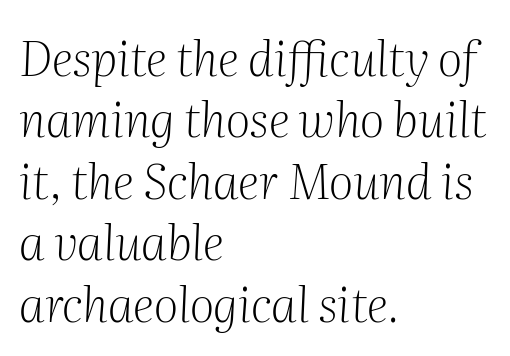
{"serif": "yes", "italic": "yes", "lean": "right", "slant_degrees": 2, "bold": "no", "weight": "light", "width": "normal", "stroke_contrast": "medium", "x_height": "medium", "monospaced": "no", "underline": "no", "align": "left", "line_spacing": "normal", "line_spacing_ratio": 1.28, "letter_spacing": "normal", "letter_spacing_em": 0.0, "glyph_px": 48}
